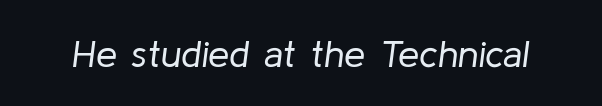
{"italic": "yes", "lean": "right", "slant_degrees": 8, "bold": "no", "weight": "regular", "width": "normal", "stroke_contrast": "low", "x_height": "medium", "monospaced": "no", "underline": "no", "letter_spacing": "normal", "letter_spacing_em": 0.0, "glyph_px": 38}
